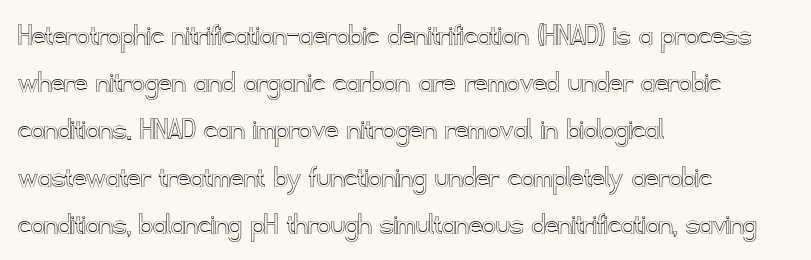
The tracking reads as untouched default to a designer's eye. The type sits square on the baseline with zero lean. Does the leading feel generous? No, just average. Character widths vary here, with narrow letters taking less room than wide ones. The area under the type is left untouched. Horizontal alignment here is leftward, the default for most running prose.
